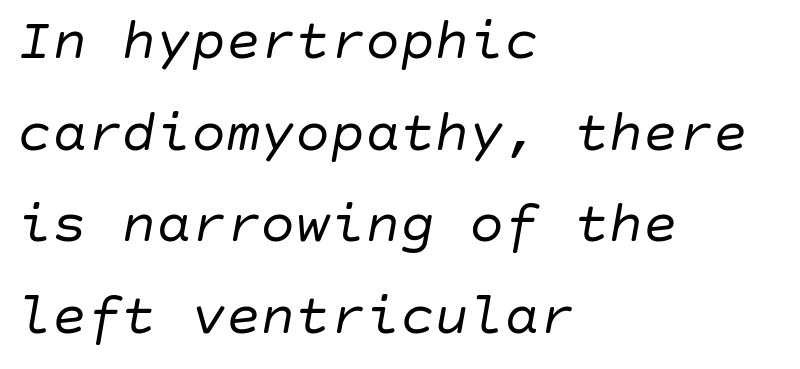
The image shows 58 px regular-weight type, italic (leaning right); set left-aligned, normal line spacing (1.58x), normal letter spacing, not underlined; low stroke contrast and a large x-height.
